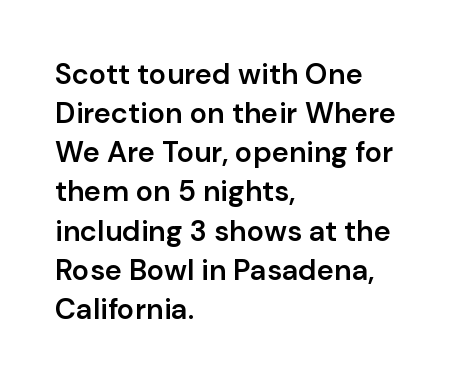
The image shows 29 px semibold sans-serif type, upright; set left-aligned, normal line spacing (1.35x), normal letter spacing, not underlined; low stroke contrast and a medium x-height.
